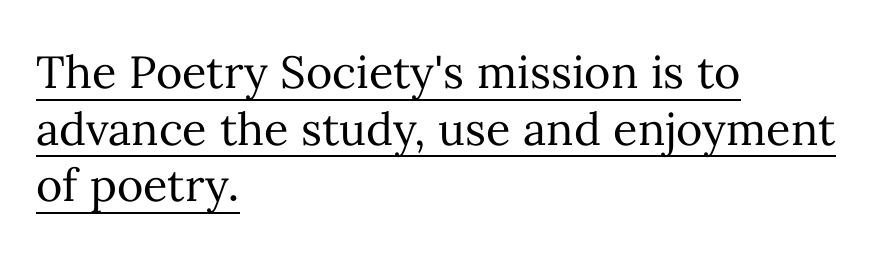
{"italic": "no", "bold": "no", "weight": "regular", "width": "normal", "stroke_contrast": "medium", "x_height": "medium", "monospaced": "no", "underline": "yes", "align": "left", "line_spacing": "normal", "line_spacing_ratio": 1.26, "letter_spacing": "normal", "letter_spacing_em": 0.0, "glyph_px": 45}
